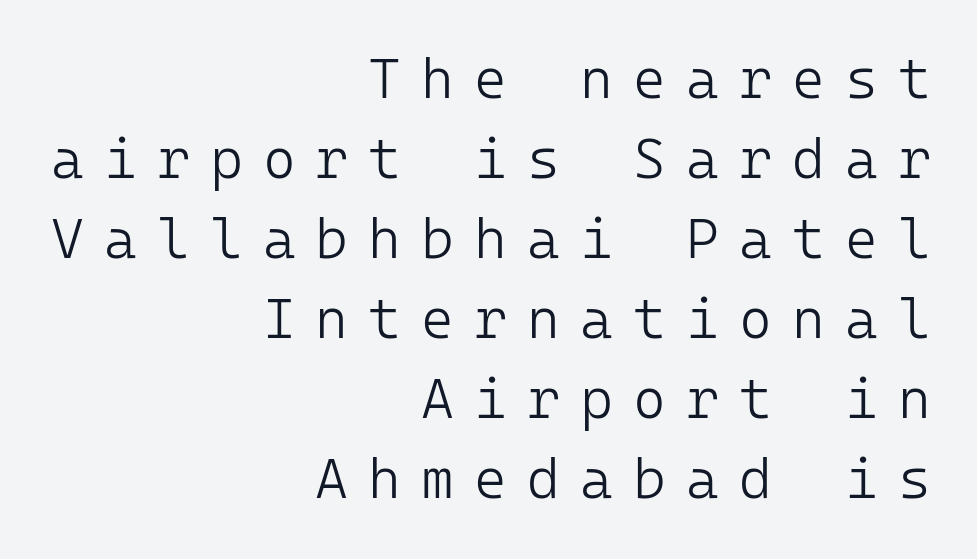
{"serif": "no", "italic": "no", "bold": "no", "weight": "light", "width": "normal", "stroke_contrast": "low", "x_height": "medium", "underline": "no", "align": "right", "line_spacing": "normal", "line_spacing_ratio": 1.43, "letter_spacing": "wide", "letter_spacing_em": 0.36, "glyph_px": 56}
